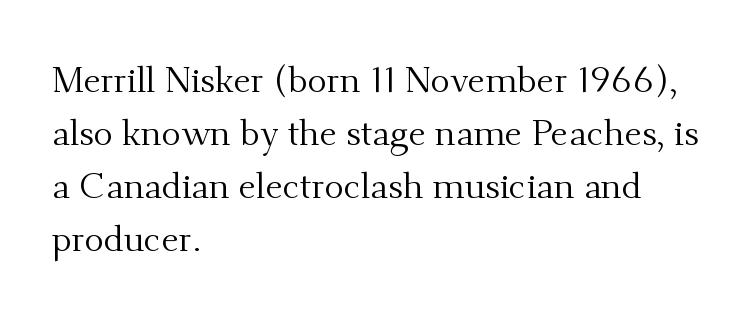
Q: Is the text bold? A: No.
Q: Is the text italic (slanted)? A: No, it is upright.
Q: Is the typeface a serif or a sans-serif typeface? A: Serif.
Q: Is the text underlined? A: No.
Q: How is the paragraph aligned? A: Left-aligned.
Q: Is the spacing between letters normal or unusually wide? A: Normal.
Q: Is the spacing between lines tight, normal or loose? A: Normal.
Q: Width (condensed, normal, or wide)? A: Normal.
Q: Stroke contrast? A: Medium.
Q: x-height? A: Small.
Q: Monospaced? A: No.
